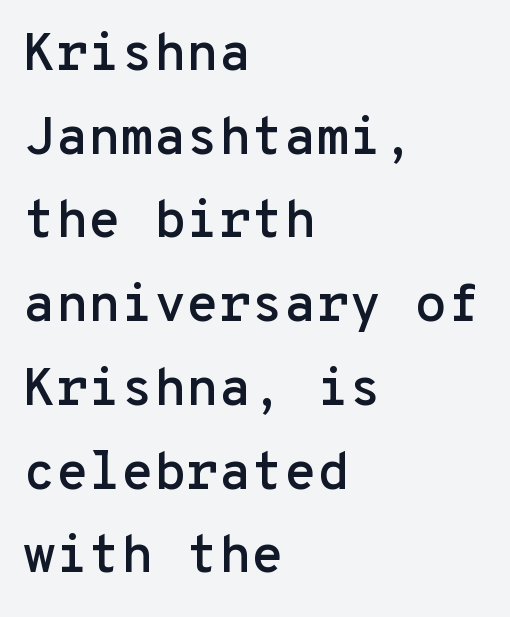
Rows of type keep a routine distance in the vertical direction. Line starts are locked; line ends wander. Does extra space separate the letters? No, they use regular spacing. Type style note: lacks serifs. Fixed-width glyphs throughout — classic coding-font behaviour. The passage shown is not underscored anywhere.
